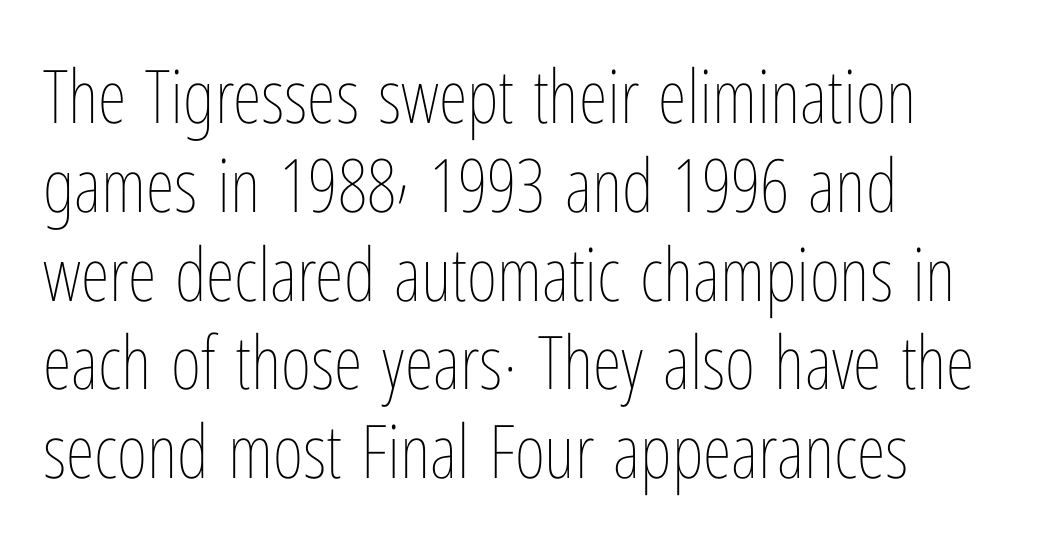
{"italic": "no", "bold": "no", "weight": "thin", "width": "condensed", "stroke_contrast": "low", "x_height": "medium", "monospaced": "no", "underline": "no", "align": "left", "line_spacing_ratio": 1.2, "letter_spacing": "normal", "letter_spacing_em": 0.0, "glyph_px": 74}
